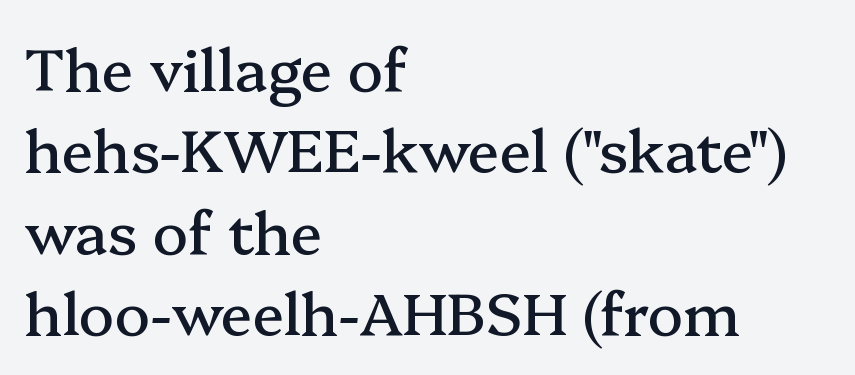
The image shows 59 px serif type, upright; set left-aligned, normal line spacing (1.38x), normal letter spacing, not underlined; medium stroke contrast and a medium x-height.
